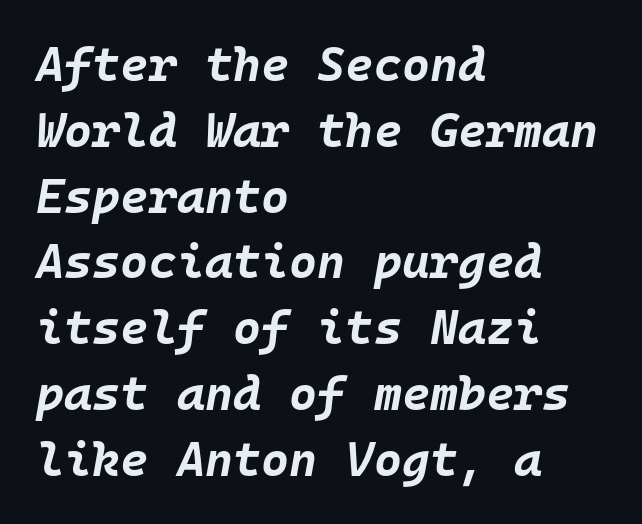
The image shows 48 px bold type, italic (leaning right), monospaced; set left-aligned, normal line spacing (1.37x), normal letter spacing, not underlined; low stroke contrast and a large x-height.
